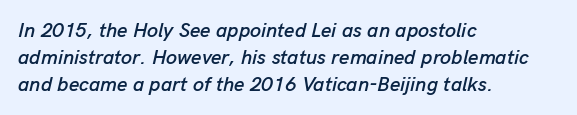
{"italic": "yes", "lean": "right", "slant_degrees": 13, "underline": "no", "align": "left", "line_spacing": "normal", "line_spacing_ratio": 1.35, "letter_spacing": "normal", "letter_spacing_em": 0.0, "glyph_px": 20}
